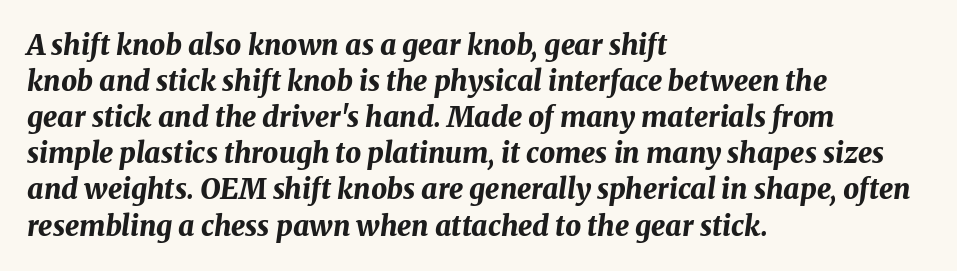
{"italic": "yes", "lean": "right", "slant_degrees": 8, "bold": "yes", "weight": "bold", "width": "normal", "stroke_contrast": "medium", "x_height": "medium", "monospaced": "no", "underline": "no", "align": "left", "line_spacing": "normal", "line_spacing_ratio": 1.29, "letter_spacing": "normal", "letter_spacing_em": 0.0, "glyph_px": 28}
